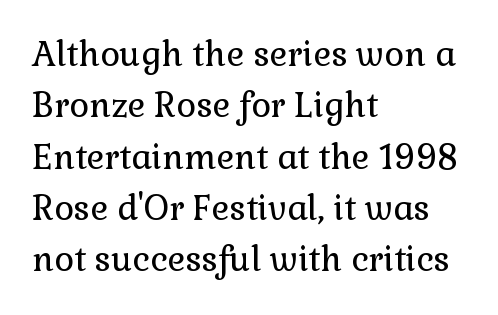
The image shows 34 px regular-weight serif type, upright; set left-aligned, normal line spacing (1.51x), normal letter spacing, not underlined; a medium x-height.
